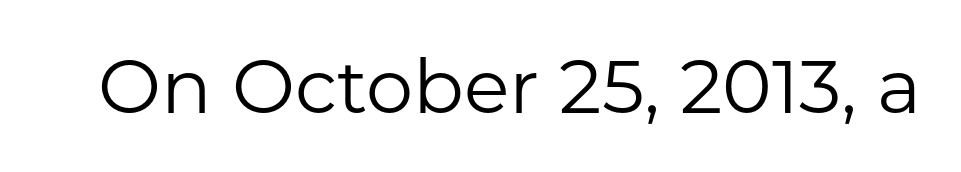
{"serif": "no", "italic": "no", "bold": "no", "weight": "regular", "width": "normal", "stroke_contrast": "low", "x_height": "medium", "monospaced": "no", "underline": "no", "letter_spacing": "normal", "letter_spacing_em": 0.0, "glyph_px": 75}
